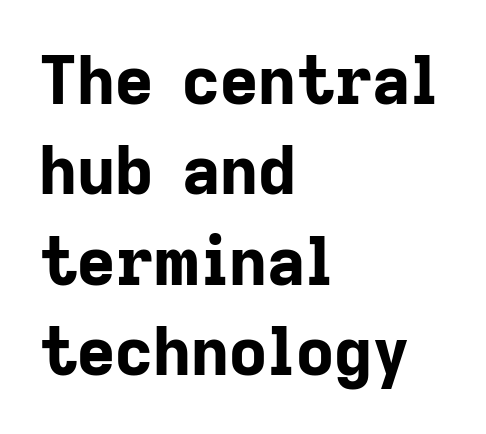
The image shows 66 px bold sans-serif type, upright; set left-aligned, normal line spacing (1.37x), normal letter spacing, not underlined; low stroke contrast and a medium x-height.
